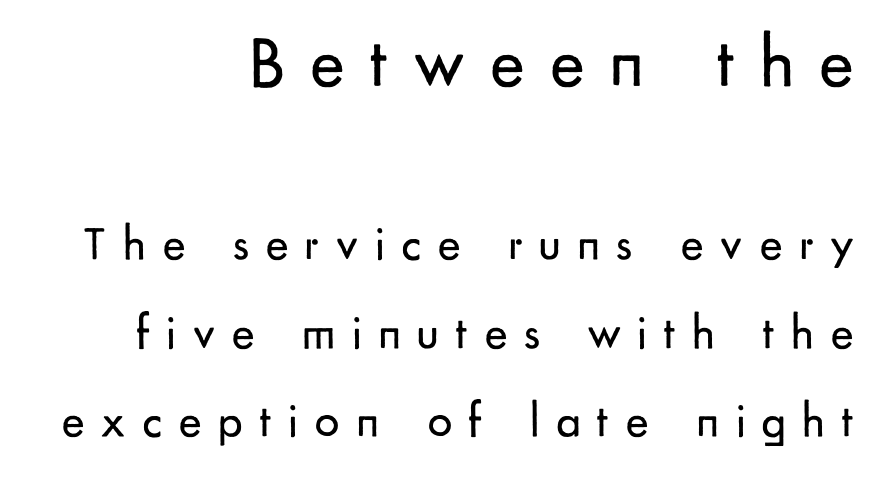
Size contrast runs from large at the top to small at the bottom. Grotesque or geometric, the face here clearly has no serifs. The face used here is proportionally spaced, like ordinary book or web type. Short and long lines alike share a common ending point at right.
